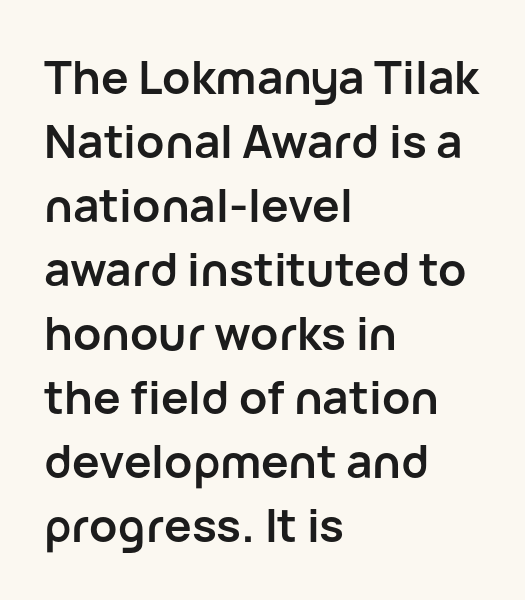
The image shows 46 px semibold sans-serif type, upright; set left-aligned, normal line spacing (1.39x), normal letter spacing, not underlined; low stroke contrast and a medium x-height.
